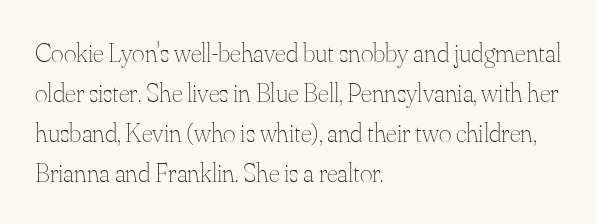
Q: Is the text bold? A: No.
Q: Is the text italic (slanted)? A: No, it is upright.
Q: Is the text underlined? A: No.
Q: How is the paragraph aligned? A: Left-aligned.
Q: Is the spacing between letters normal or unusually wide? A: Normal.
Q: Is the spacing between lines tight, normal or loose? A: Normal.
